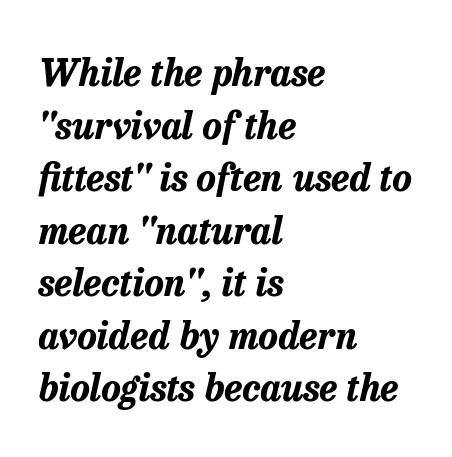
{"italic": "yes", "lean": "right", "slant_degrees": 13, "bold": "yes", "weight": "bold", "width": "normal", "stroke_contrast": "low", "x_height": "medium", "monospaced": "no", "underline": "no", "align": "left", "line_spacing": "normal", "line_spacing_ratio": 1.42, "letter_spacing": "normal", "letter_spacing_em": 0.0, "glyph_px": 37}
